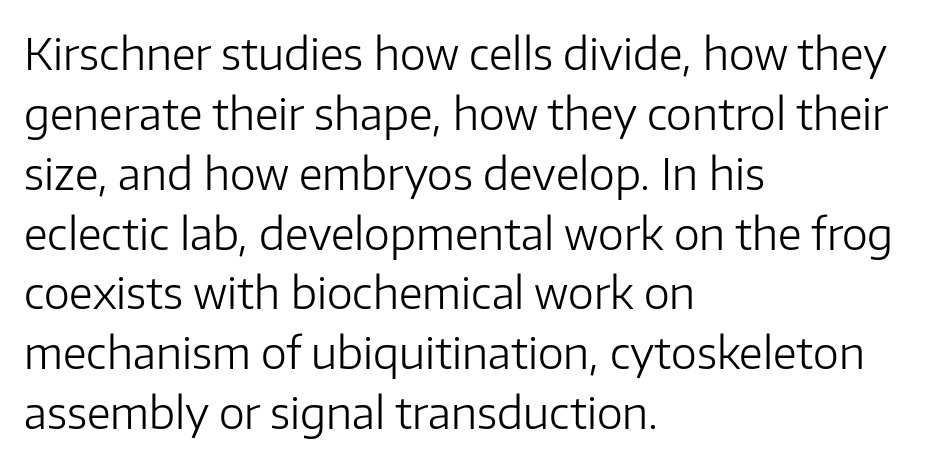
Q: Is the text bold? A: No.
Q: Is the text italic (slanted)? A: No, it is upright.
Q: Is the typeface a serif or a sans-serif typeface? A: Sans-serif.
Q: Is the text underlined? A: No.
Q: How is the paragraph aligned? A: Left-aligned.
Q: Is the spacing between letters normal or unusually wide? A: Normal.
Q: Is the spacing between lines tight, normal or loose? A: Normal.
Q: Width (condensed, normal, or wide)? A: Normal.
Q: Stroke contrast? A: Low.
Q: x-height? A: Medium.
Q: Monospaced? A: No.
